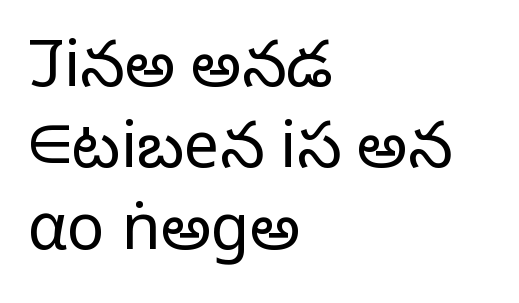
{"serif": "no", "italic": "no", "bold": "no", "weight": "light", "width": "normal", "stroke_contrast": "low", "x_height": "medium", "monospaced": "no", "underline": "no", "align": "left", "line_spacing": "normal", "line_spacing_ratio": 1.29, "letter_spacing": "normal", "letter_spacing_em": 0.0, "glyph_px": 63}
